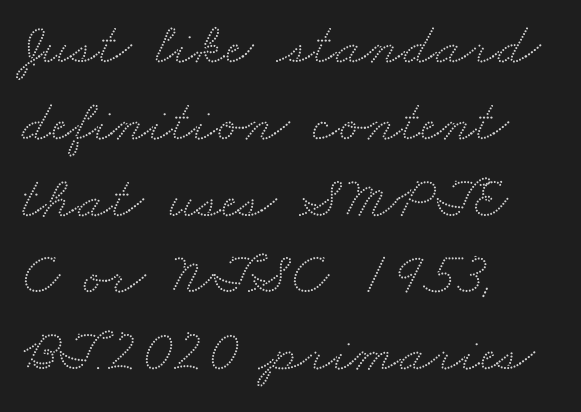
The image shows 60 px wide serif type; set left-aligned, normal line spacing (1.28x), normal letter spacing, not underlined; medium stroke contrast and a small x-height.
